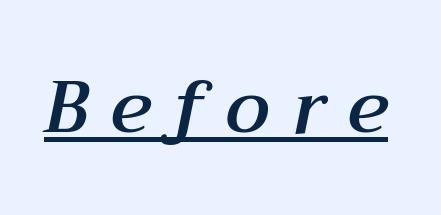
Q: Is the text italic (slanted)? A: Yes, it leans right by about 12 degrees.
Q: Is the text underlined? A: Yes.
Q: Is the spacing between letters normal or unusually wide? A: Unusually wide.
Q: Width (condensed, normal, or wide)? A: Normal.
Q: Stroke contrast? A: Medium.
Q: x-height? A: Medium.
Q: Monospaced? A: No.
